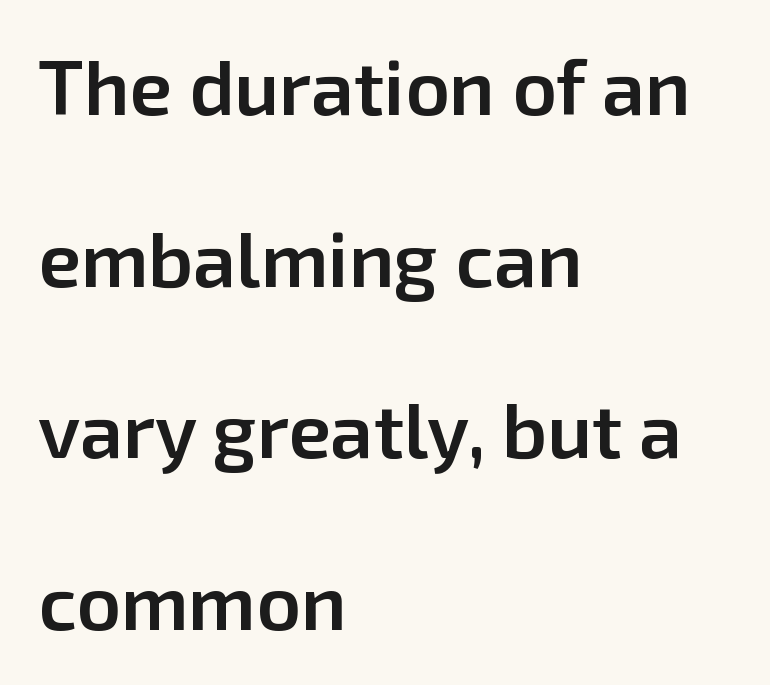
{"serif": "no", "italic": "no", "bold": "semi", "weight": "semibold", "width": "normal", "stroke_contrast": "low", "x_height": "medium", "monospaced": "no", "underline": "no", "align": "left", "line_spacing": "loose", "line_spacing_ratio": 2.23, "letter_spacing": "normal", "letter_spacing_em": 0.0, "glyph_px": 77}
